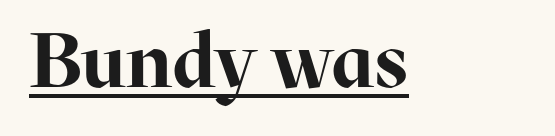
Q: Is the text bold? A: Yes.
Q: Is the text italic (slanted)? A: No, it is upright.
Q: Is the typeface a serif or a sans-serif typeface? A: Serif.
Q: Is the text underlined? A: Yes.
Q: Is the spacing between letters normal or unusually wide? A: Normal.
Q: Width (condensed, normal, or wide)? A: Normal.
Q: Stroke contrast? A: High.
Q: x-height? A: Medium.
Q: Monospaced? A: No.
